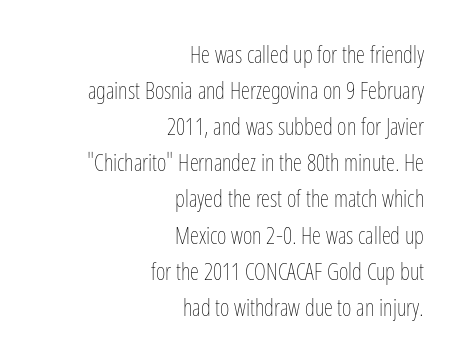
One-word summary of the alignment: right. Ink coverage per letter is moderate at most. If you measured baseline to baseline, you'd find a middling distance. Words appear dense and cohesive because spacing is normal.
